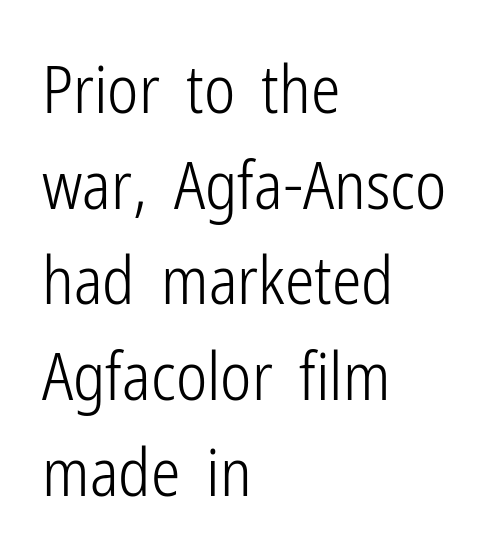
The image shows 66 px light, condensed sans-serif type, upright; set left-aligned, normal line spacing (1.45x), normal letter spacing, not underlined; low stroke contrast and a medium x-height.
